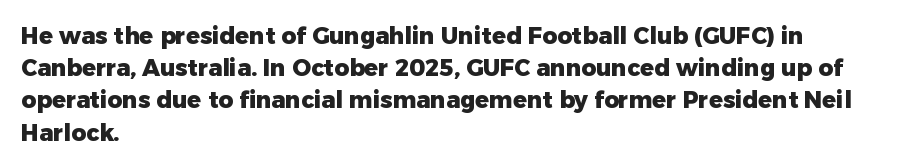
Teacher's note: observe the even left margin — that is flush-left alignment. Tracking here is standard; glyphs follow each other at the usual distance. Horizontal bands of white between lines are of average thickness. Is the type bold? Yes — the strokes are clearly thick and heavy. This is the regular roman posture of the typeface.
